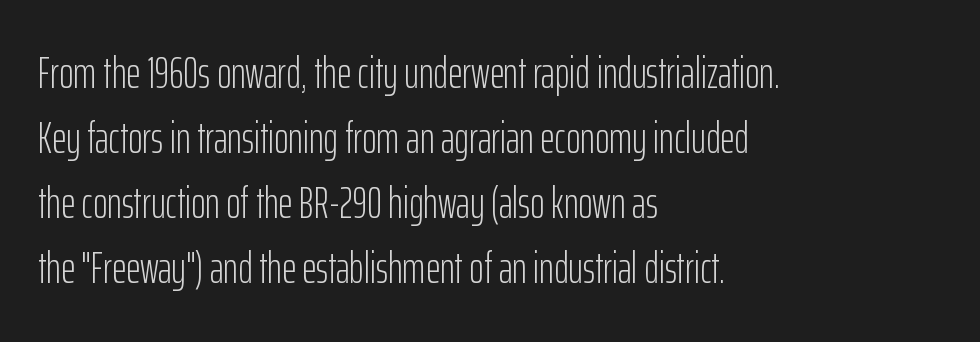
The image shows 44 px light, condensed sans-serif type, upright; set left-aligned, normal line spacing (1.48x), normal letter spacing, not underlined; low stroke contrast and a medium x-height.
